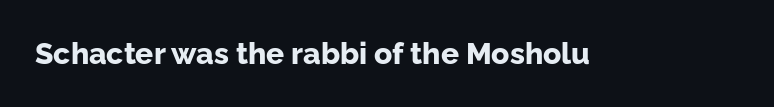
The image shows 30 px bold sans-serif type, upright; set normal letter spacing, not underlined; low stroke contrast and a medium x-height.
